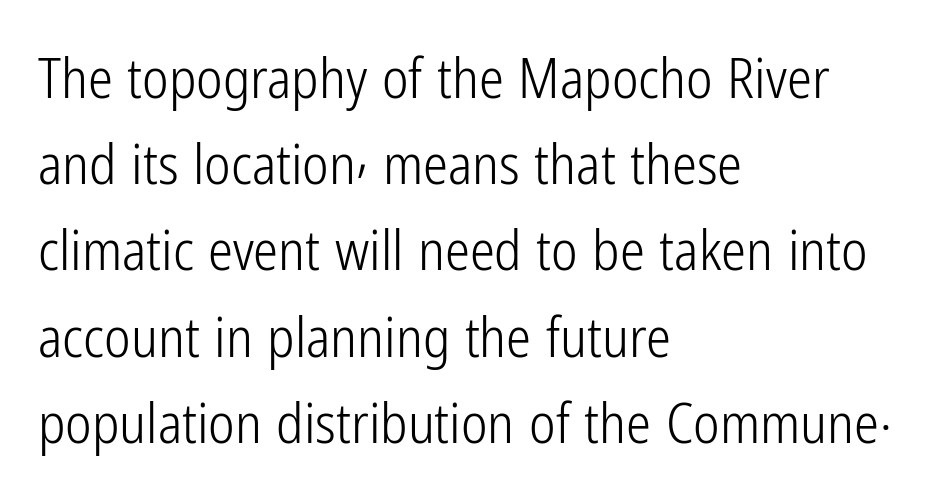
{"serif": "no", "italic": "no", "bold": "no", "weight": "light", "width": "condensed", "stroke_contrast": "low", "x_height": "medium", "monospaced": "no", "underline": "no", "align": "left", "line_spacing": "normal", "line_spacing_ratio": 1.54, "letter_spacing": "normal", "letter_spacing_em": 0.0, "glyph_px": 56}
